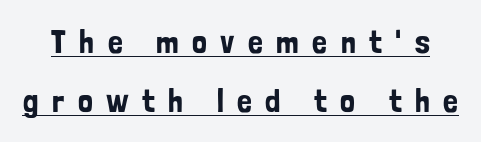
{"serif": "no", "italic": "no", "width": "condensed", "stroke_contrast": "low", "x_height": "medium", "monospaced": "no", "underline": "yes", "line_spacing_ratio": 1.79, "letter_spacing": "wide", "letter_spacing_em": 0.41, "glyph_px": 33}
